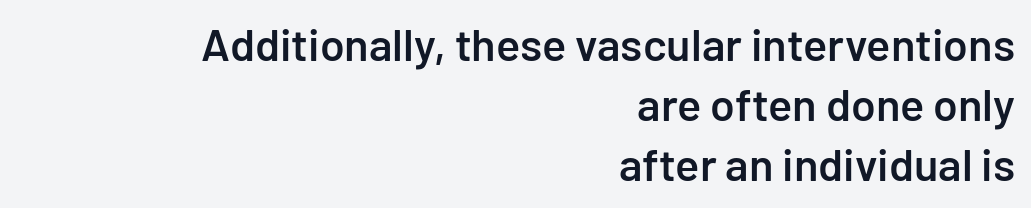
Typographic density is moderately raised because the face is semibold. Students, observe: this is what conventionally led text looks like. The glyphs in this specimen are sans serif. The passage shown has conventional tracking throughout.
